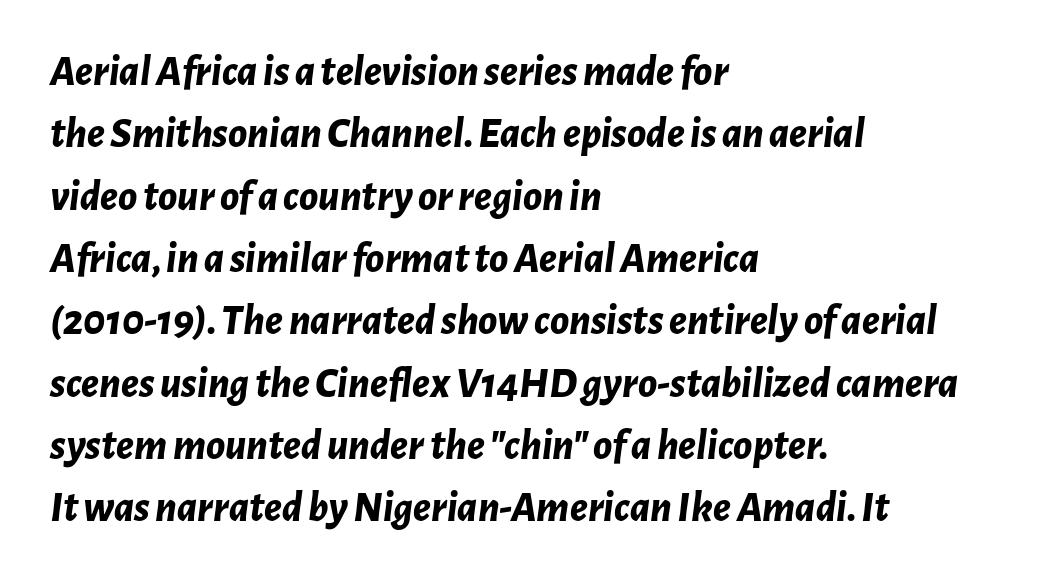
{"italic": "yes", "lean": "right", "slant_degrees": 7, "bold": "yes", "weight": "bold", "width": "normal", "stroke_contrast": "low", "x_height": "medium", "monospaced": "no", "underline": "no", "align": "left", "line_spacing": "normal", "line_spacing_ratio": 1.45, "letter_spacing": "normal", "letter_spacing_em": 0.0, "glyph_px": 43}
